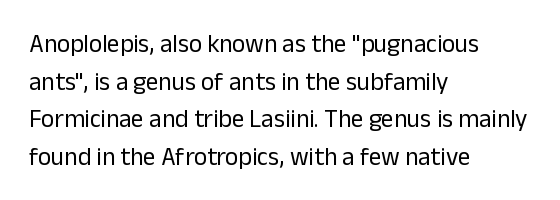
Q: Is the text bold? A: No.
Q: Is the text italic (slanted)? A: No, it is upright.
Q: Is the text underlined? A: No.
Q: How is the paragraph aligned? A: Left-aligned.
Q: Is the spacing between letters normal or unusually wide? A: Normal.
Q: Is the spacing between lines tight, normal or loose? A: Normal.
